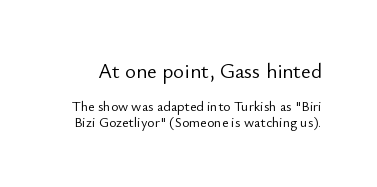
{"italic": "no", "bold": "no", "underline": "no", "line_spacing": "tight", "line_spacing_ratio": 1.14, "letter_spacing": "normal", "letter_spacing_em": 0.0, "larger_block": "first", "size_ratio": 1.5, "glyph_px": 21}
